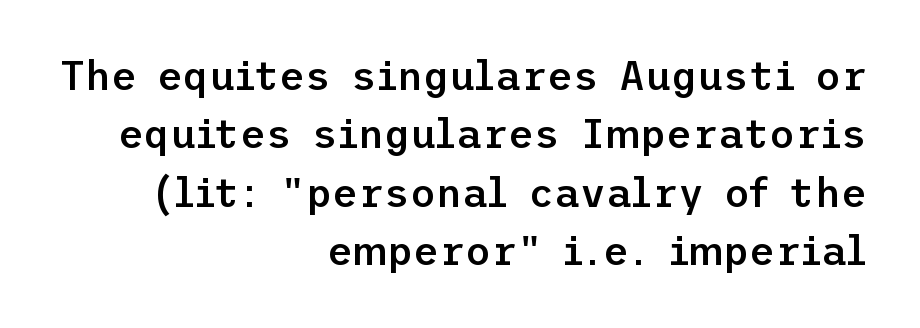
The image shows 40 px semibold sans-serif type, upright; set right-aligned, normal line spacing (1.46x), normal letter spacing, not underlined; low stroke contrast and a medium x-height.
